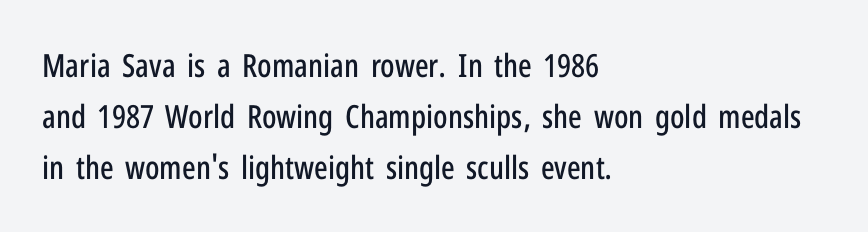
If you drew a ruler down the left edge, every line would touch it. Glyph-to-glyph distance matches everyday printed text. These lines are rendered in a variable-pitch font. Vertical strokes here are truly vertical. Evenly set lines give the paragraph a standard silhouette. Just letters on the line, the space beneath them empty.
